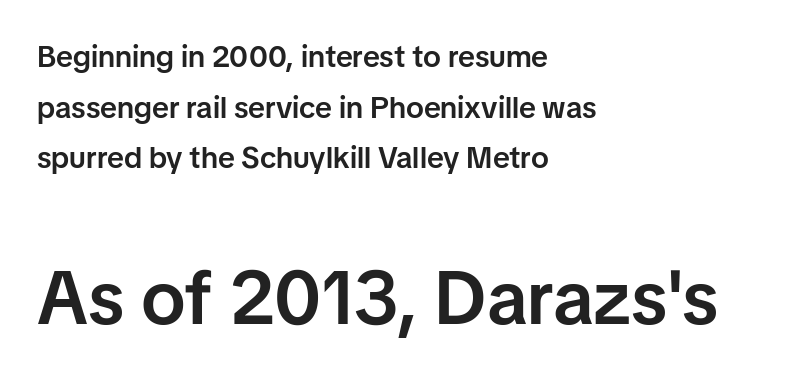
Q: Is the text bold? A: Semi-bold.
Q: Is the text italic (slanted)? A: No, it is upright.
Q: Is the typeface a serif or a sans-serif typeface? A: Sans-serif.
Q: Is the text underlined? A: No.
Q: How is the paragraph aligned? A: Left-aligned.
Q: Is the spacing between letters normal or unusually wide? A: Normal.
Q: Is the spacing between lines tight, normal or loose? A: Normal.
Q: Which block of text is set in a larger size, the first (top) or the second (bottom)? A: The second (bottom) one.
Q: Width (condensed, normal, or wide)? A: Normal.
Q: Stroke contrast? A: Low.
Q: x-height? A: Medium.
Q: Monospaced? A: No.
